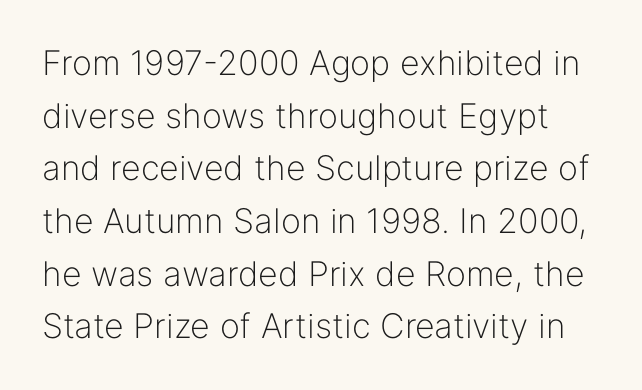
The image shows 34 px light sans-serif type, upright; set normal line spacing (1.55x), normal letter spacing, not underlined; low stroke contrast and a medium x-height.
